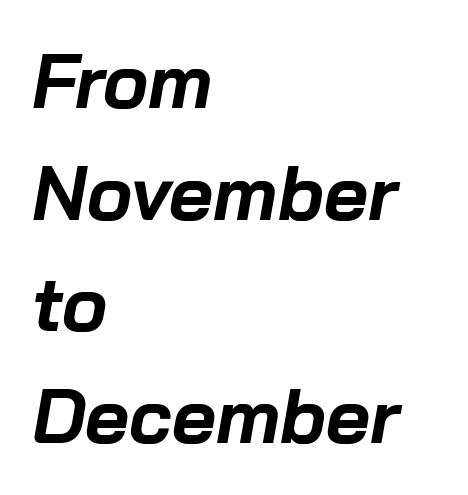
Q: Is the text bold? A: Yes.
Q: Is the text italic (slanted)? A: Yes, it leans right by about 10 degrees.
Q: Is the text underlined? A: No.
Q: How is the paragraph aligned? A: Left-aligned.
Q: Is the spacing between letters normal or unusually wide? A: Normal.
Q: Is the spacing between lines tight, normal or loose? A: Normal.
Q: Width (condensed, normal, or wide)? A: Normal.
Q: Stroke contrast? A: Low.
Q: x-height? A: Medium.
Q: Monospaced? A: No.
